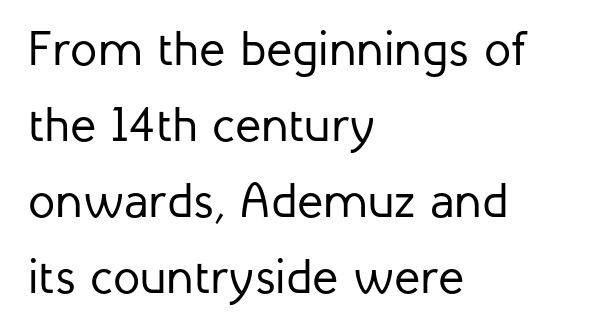
Honestly, the letter spacing is just normal — you wouldn't notice it. Tall strokes in this sample are plumb rather than angled. The face used here is a sans, in the tradition of grotesques and geometrics. The strip under each line holds only bare page. In CSS terms this would be text-align: left. Proportional: the letters do not fall into vertical columns.
